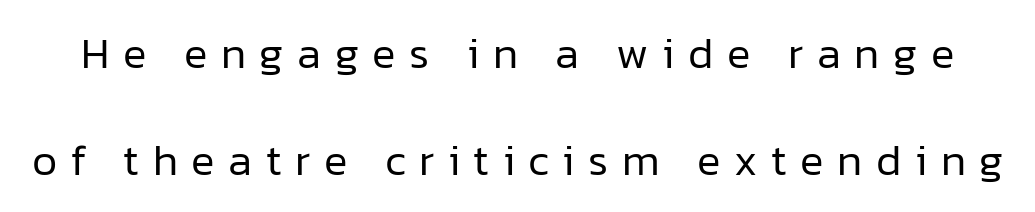
The image shows 44 px regular-weight sans-serif type, upright; set loose line spacing (2.43x), unusually wide letter spacing (+0.31 em), not underlined; low stroke contrast and a medium x-height.
